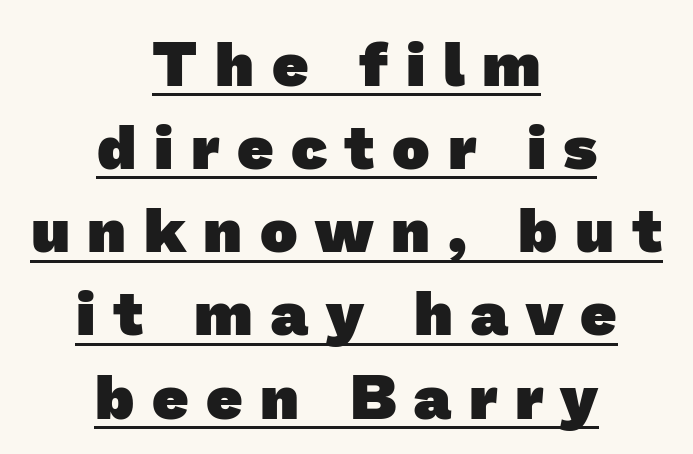
{"serif": "no", "bold": "yes", "weight": "heavy", "width": "normal", "stroke_contrast": "low", "x_height": "medium", "monospaced": "no", "underline": "yes", "align": "center", "line_spacing": "normal", "line_spacing_ratio": 1.32, "letter_spacing": "wide", "letter_spacing_em": 0.28, "glyph_px": 63}
